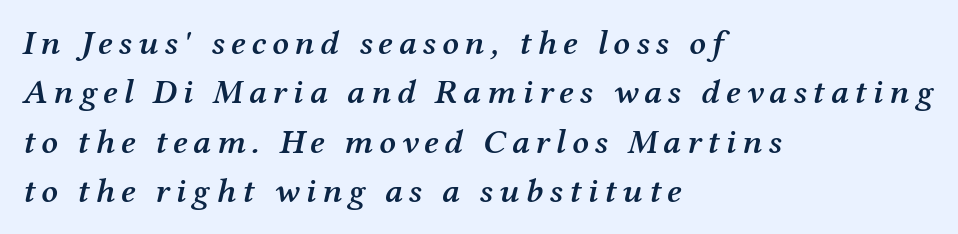
Serif or sans? Serif — the stroke terminals have little feet. Would a proofreader flag this as italicized? Yes. A typesetter would call this proportional, since set widths differ per character. This is the in-between weight designers call semibold or demi.
